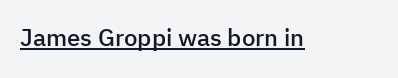
Designer's note — italics off, roman on. The horizontal fit of the characters is conventional and even. Is there an underline? Yes — a line sits under the letters. The characters look somewhat weighty, a semibold short of true bold.
